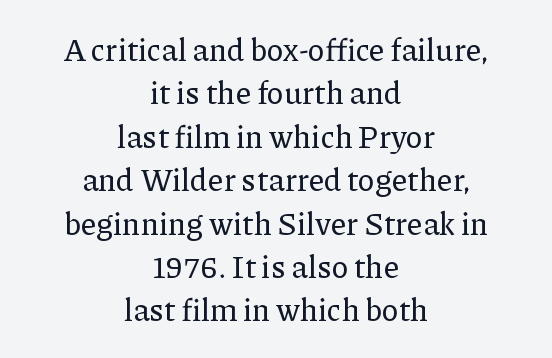
Between one letter and the next there's only the usual sliver of space. In terms of leading, this rendering sits right in the middle. Here the designer chose a conventional face with non-uniform glyph widths. Vertical strokes here are truly vertical. Leftover space on each line is divided equally before and after the words.
